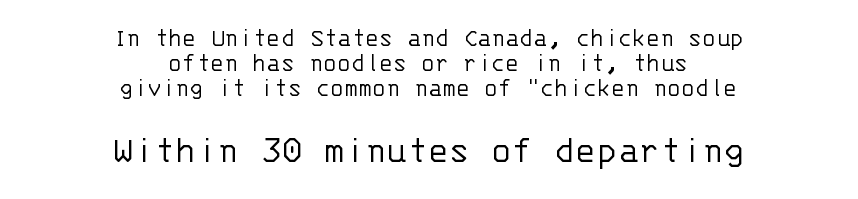
In terms of letterform style, serifs are entirely absent. Notice how descenders almost collide with the ascenders below — that's tight leading. The paragraph shown floats in the horizontal middle. Descender tails drop into unmarked territory. These lines keep a tight, regular rhythm from letter to letter.
